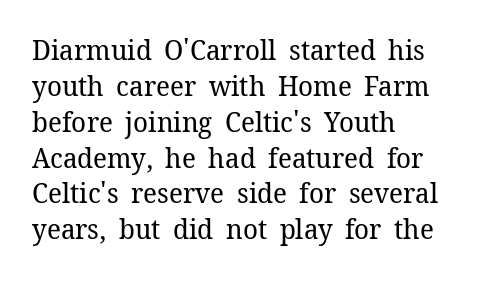
{"serif": "yes", "italic": "no", "bold": "no", "weight": "regular", "width": "normal", "stroke_contrast": "low", "x_height": "medium", "monospaced": "no", "underline": "no", "align": "left", "line_spacing": "normal", "line_spacing_ratio": 1.28, "letter_spacing": "normal", "letter_spacing_em": 0.0, "glyph_px": 28}
